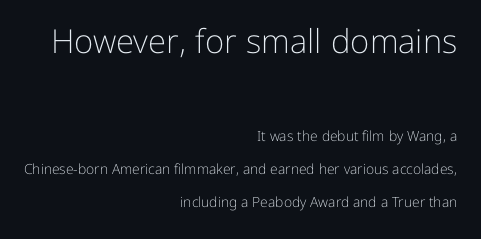
{"serif": "no", "italic": "no", "bold": "no", "weight": "light", "width": "normal", "stroke_contrast": "low", "x_height": "medium", "monospaced": "no", "underline": "no", "align": "right", "line_spacing": "loose", "line_spacing_ratio": 2.36, "letter_spacing": "normal", "letter_spacing_em": 0.0, "larger_block": "first", "size_ratio": 2.36, "glyph_px": 33}
